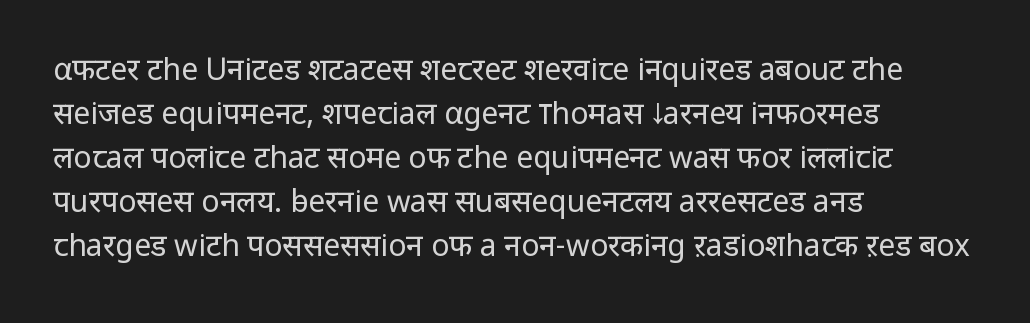
Q: Is the text bold? A: No.
Q: Is the text italic (slanted)? A: No, it is upright.
Q: Is the typeface a serif or a sans-serif typeface? A: Sans-serif.
Q: Is the text underlined? A: No.
Q: How is the paragraph aligned? A: Left-aligned.
Q: Is the spacing between letters normal or unusually wide? A: Normal.
Q: Is the spacing between lines tight, normal or loose? A: Normal.
Q: Width (condensed, normal, or wide)? A: Normal.
Q: Stroke contrast? A: Low.
Q: x-height? A: Medium.
Q: Monospaced? A: No.
